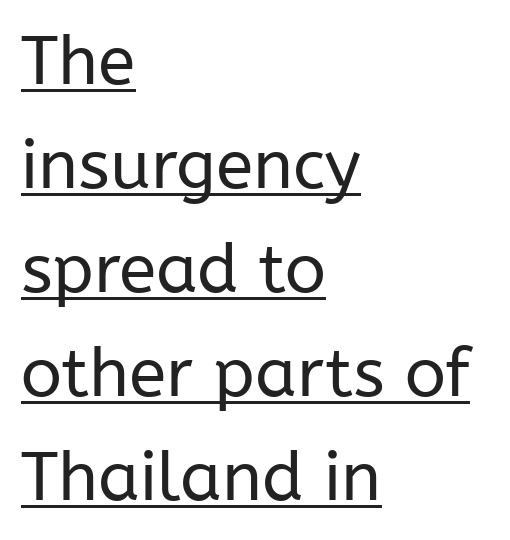
{"serif": "no", "italic": "no", "bold": "no", "weight": "regular", "width": "normal", "stroke_contrast": "low", "x_height": "medium", "monospaced": "no", "underline": "yes", "align": "left", "line_spacing": "normal", "line_spacing_ratio": 1.53, "letter_spacing": "normal", "letter_spacing_em": 0.0, "glyph_px": 68}
